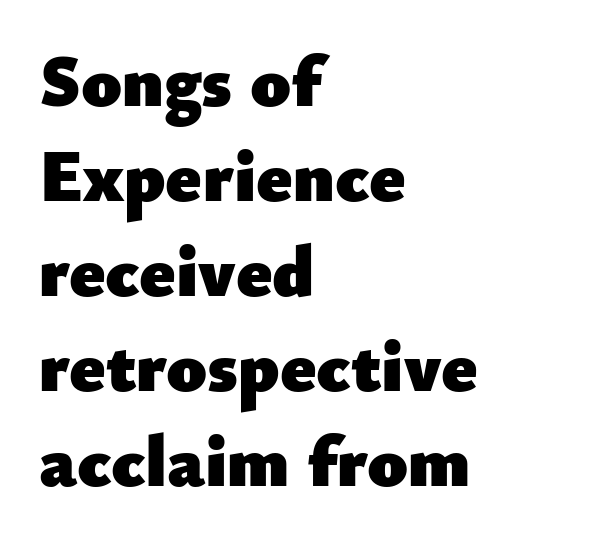
{"serif": "no", "italic": "no", "bold": "yes", "weight": "heavy", "width": "normal", "stroke_contrast": "low", "x_height": "small", "monospaced": "no", "underline": "no", "align": "left", "line_spacing": "normal", "line_spacing_ratio": 1.3, "letter_spacing": "normal", "letter_spacing_em": 0.0, "glyph_px": 73}
